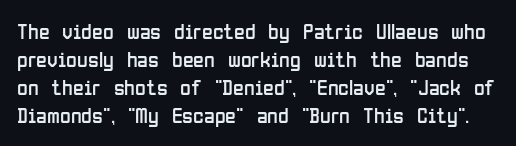
{"italic": "no", "bold": "no", "underline": "no", "line_spacing": "normal", "line_spacing_ratio": 1.28, "letter_spacing": "normal", "letter_spacing_em": 0.0, "glyph_px": 22}
